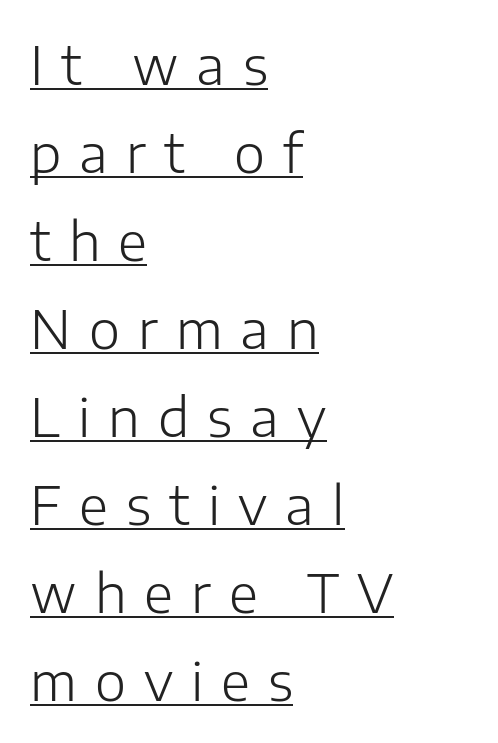
The face used here is proportionally spaced, like ordinary book or web type. Is the stroke heavy? The answer is a plain regular-or-lighter. These lines have a slow, spaced-out rhythm from letter to letter. Leftover space on each line is placed entirely after the last word. These lines sit exactly where default settings would place them.
